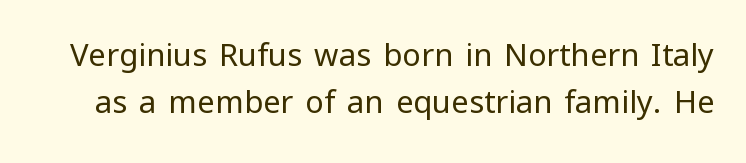
Q: Is the text bold? A: No.
Q: Is the text italic (slanted)? A: No, it is upright.
Q: Is the typeface a serif or a sans-serif typeface? A: Sans-serif.
Q: Is the text underlined? A: No.
Q: Is the spacing between letters normal or unusually wide? A: Normal.
Q: Is the spacing between lines tight, normal or loose? A: Normal.
Q: Width (condensed, normal, or wide)? A: Normal.
Q: Stroke contrast? A: Low.
Q: x-height? A: Medium.
Q: Monospaced? A: No.
